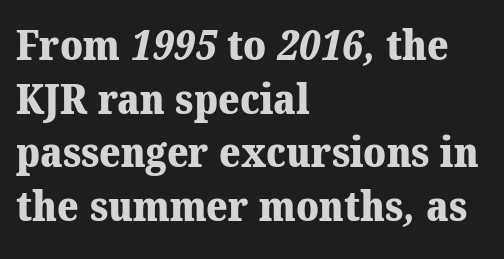
Students, observe: this is what conventionally led text looks like. Each letter keeps its own natural width here, so spacing adapts to shape. This rendering features lettering with no underline. On the weight axis this lands at bold, roughly 700. Compared with a centered layout, this one pins lines to the left instead.
